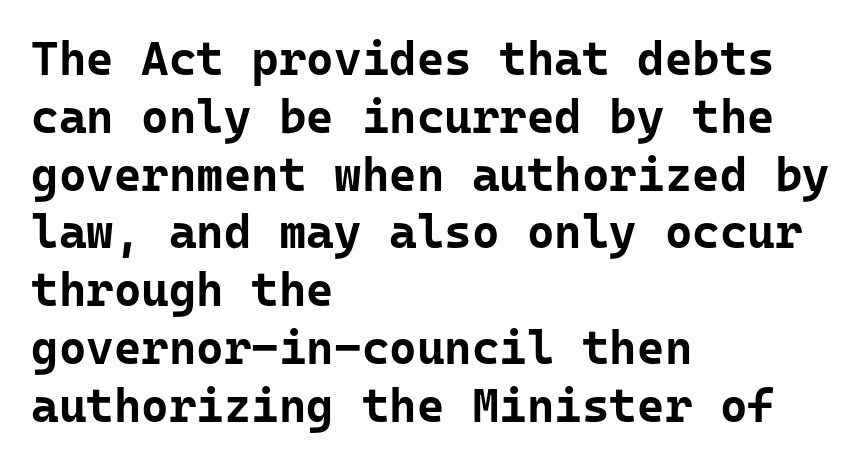
Q: Is the text bold? A: Yes.
Q: Is the text italic (slanted)? A: No, it is upright.
Q: Is the typeface a serif or a sans-serif typeface? A: Sans-serif.
Q: Is the text underlined? A: No.
Q: How is the paragraph aligned? A: Left-aligned.
Q: Is the spacing between letters normal or unusually wide? A: Normal.
Q: Width (condensed, normal, or wide)? A: Normal.
Q: Stroke contrast? A: Low.
Q: x-height? A: Medium.
